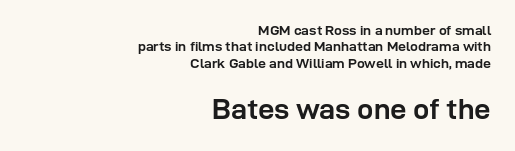
Spacing verdict: proportional, widths tailored to each character. The letters stand upright; this is a roman face. What weight is shown? A full bold with thick strokes. Classification — sans serif. The setting favours the right margin, as signatures and pull-quotes sometimes do.
